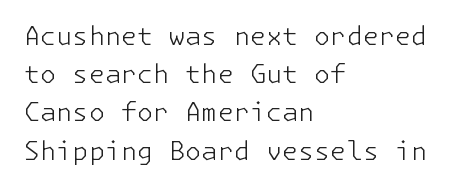
The image shows 26 px text type, upright; set left-aligned, normal line spacing (1.47x), normal letter spacing, not underlined.
